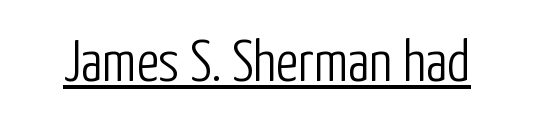
{"serif": "no", "italic": "no", "bold": "no", "weight": "light", "width": "condensed", "stroke_contrast": "low", "x_height": "medium", "monospaced": "no", "underline": "yes", "letter_spacing": "normal", "letter_spacing_em": 0.0, "glyph_px": 58}
